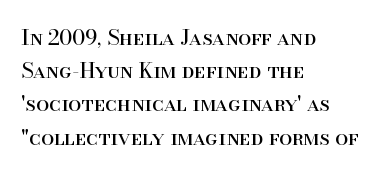
The face looks like a standard text weight, possibly lighter. Short and long lines alike share a common starting point at left. Vertically, the passage feels balanced, rows spaced as you'd expect. A bare baseline throughout the passage. Here the glyphs are tracked normally, forming tight word shapes.
